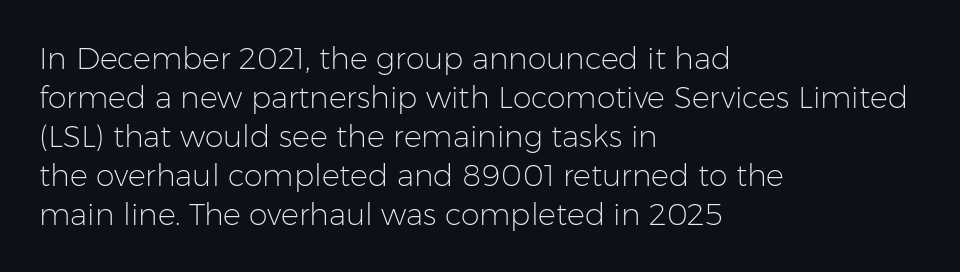
Q: Is the text bold? A: No.
Q: Is the text italic (slanted)? A: No, it is upright.
Q: Is the typeface a serif or a sans-serif typeface? A: Sans-serif.
Q: Is the text underlined? A: No.
Q: How is the paragraph aligned? A: Left-aligned.
Q: Is the spacing between letters normal or unusually wide? A: Normal.
Q: Is the spacing between lines tight, normal or loose? A: Normal.
Q: Width (condensed, normal, or wide)? A: Normal.
Q: Stroke contrast? A: Low.
Q: x-height? A: Medium.
Q: Monospaced? A: No.
